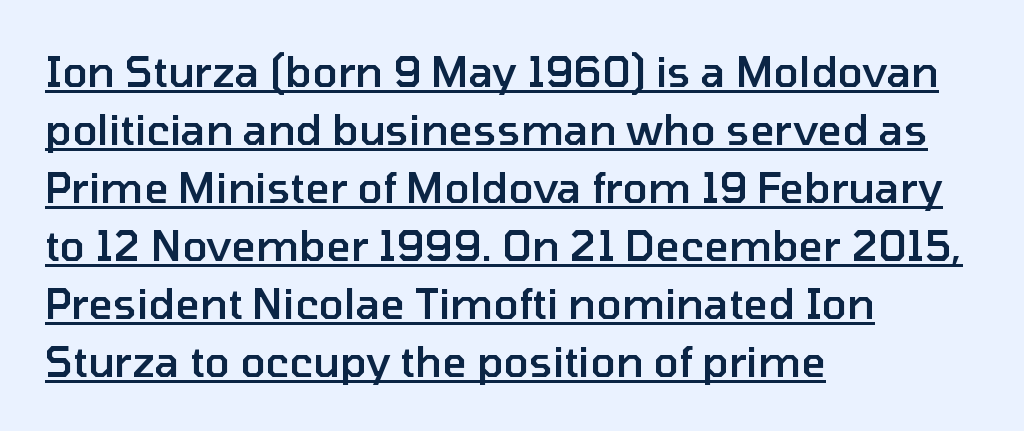
Q: Is the text bold? A: Semi-bold.
Q: Is the text italic (slanted)? A: No, it is upright.
Q: Is the typeface a serif or a sans-serif typeface? A: Sans-serif.
Q: Is the text underlined? A: Yes.
Q: How is the paragraph aligned? A: Left-aligned.
Q: Is the spacing between letters normal or unusually wide? A: Normal.
Q: Is the spacing between lines tight, normal or loose? A: Normal.
Q: Width (condensed, normal, or wide)? A: Normal.
Q: Stroke contrast? A: Low.
Q: x-height? A: Medium.
Q: Monospaced? A: No.
